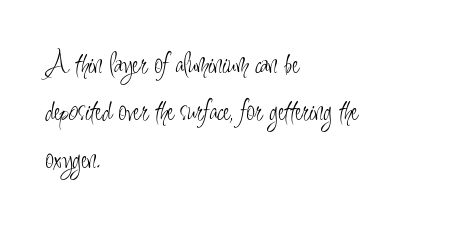
Q: Is the text bold? A: No.
Q: Is the typeface a serif or a sans-serif typeface? A: Sans-serif.
Q: Is the text underlined? A: No.
Q: How is the paragraph aligned? A: Left-aligned.
Q: Is the spacing between letters normal or unusually wide? A: Normal.
Q: Is the spacing between lines tight, normal or loose? A: Normal.
Q: Width (condensed, normal, or wide)? A: Condensed.
Q: Stroke contrast? A: Low.
Q: x-height? A: Small.
Q: Monospaced? A: No.
